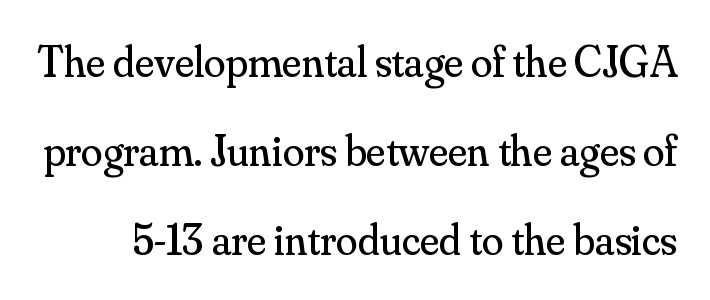
The image shows 44 px regular-weight serif type, upright; set loose line spacing (2.02x), normal letter spacing, not underlined; medium stroke contrast and a small x-height.
